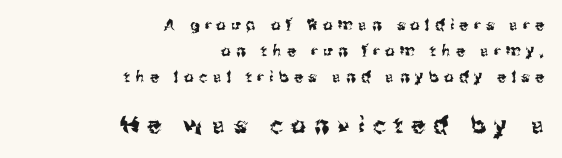
The image shows 23 px text type, upright; set right-aligned, line spacing 1.75x, unusually wide letter spacing (+0.37 em), not underlined; the second (bottom) block is 1.53x larger.
